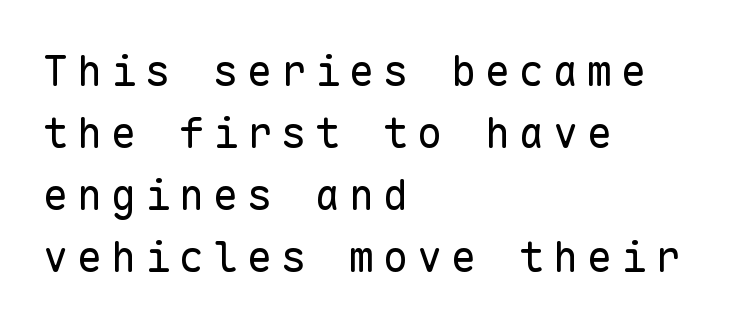
Q: Is the text bold? A: No.
Q: Is the text italic (slanted)? A: No, it is upright.
Q: Is the typeface a serif or a sans-serif typeface? A: Sans-serif.
Q: Is the text underlined? A: No.
Q: How is the paragraph aligned? A: Left-aligned.
Q: Is the spacing between letters normal or unusually wide? A: Unusually wide.
Q: Is the spacing between lines tight, normal or loose? A: Normal.
Q: Width (condensed, normal, or wide)? A: Normal.
Q: Stroke contrast? A: Low.
Q: x-height? A: Medium.
Q: Monospaced? A: Yes.
